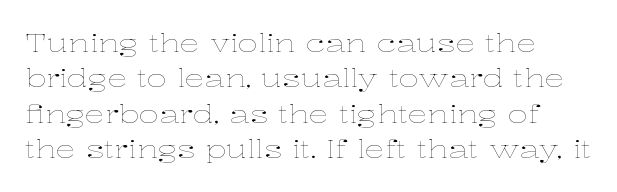
The line texture is even and compact thanks to regular tracking. Plain, unruled lines of type. The rendering uses a moderate line-height, typical for paragraphs. You can tell it's not italic because the verticals are truly vertical. The face looks like a standard text weight, possibly lighter.
